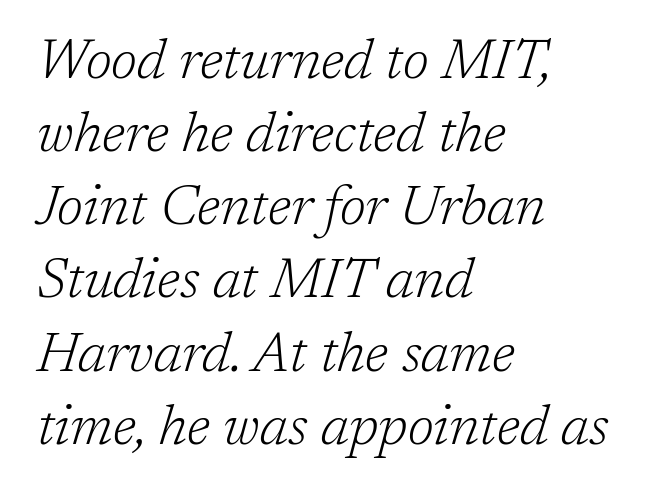
This sample uses a serif face. The type is set solid horizontally, with unmodified tracking. The glyphs are unaccompanied by any horizontal stroke below them. Successive baselines arrive at the customary interval.
